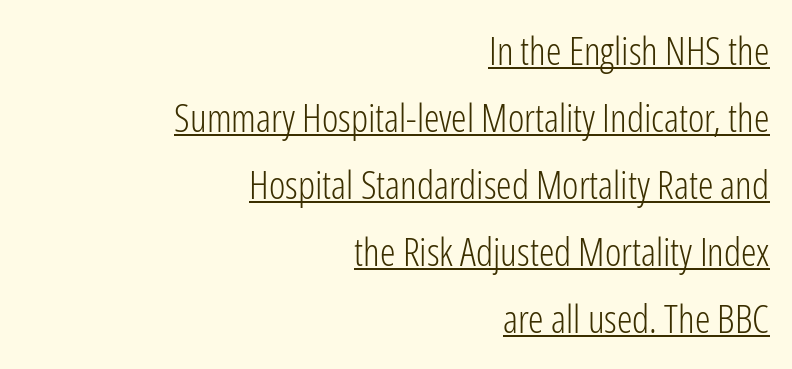
The rendering keeps characters at their native spacing. Is this a fixed-width face? No — the glyphs have proportional, varying widths. The lettering stays uniformly vertical, giving the passage a roman look. The lettering is marked with a stroke running underneath it. Every row of glyphs terminates at an identical x-position on the right.
